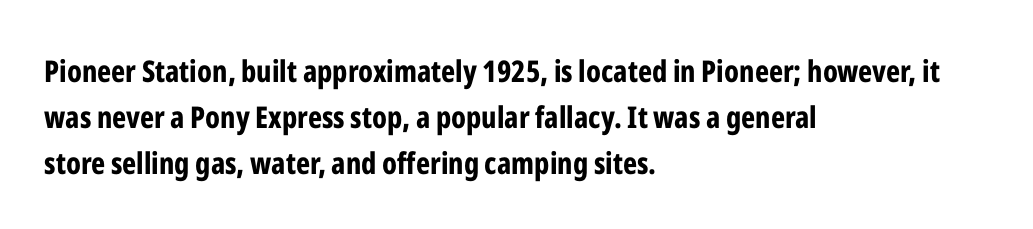
{"serif": "no", "italic": "no", "bold": "yes", "weight": "bold", "width": "condensed", "stroke_contrast": "low", "x_height": "medium", "monospaced": "no", "underline": "no", "align": "left", "line_spacing": "normal", "line_spacing_ratio": 1.53, "letter_spacing": "normal", "letter_spacing_em": 0.0, "glyph_px": 30}
